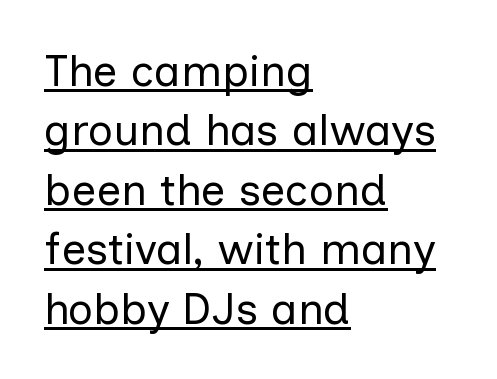
The image shows 44 px regular-weight sans-serif type, upright; set left-aligned, normal line spacing (1.35x), normal letter spacing, underlined; low stroke contrast and a medium x-height.
